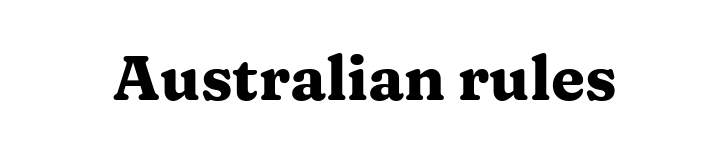
The image shows 62 px heavy, wide serif type, upright; set normal letter spacing, not underlined; medium stroke contrast and a medium x-height.
